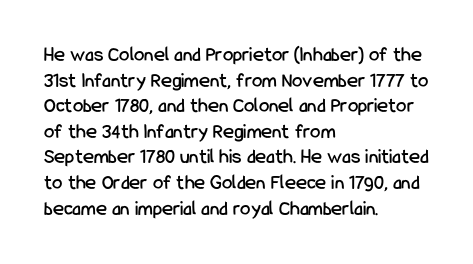
Q: Is the text italic (slanted)? A: No, it is upright.
Q: Is the text underlined? A: No.
Q: How is the paragraph aligned? A: Left-aligned.
Q: Is the spacing between letters normal or unusually wide? A: Normal.
